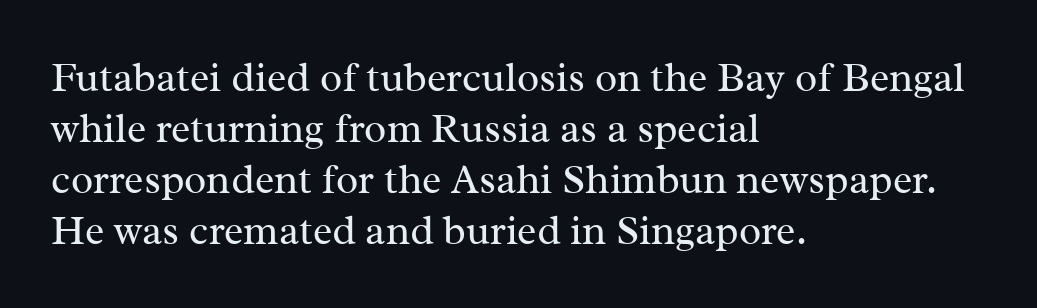
The image shows 41 px regular-weight serif type, upright; set left-aligned, line spacing 1.24x, normal letter spacing, not underlined; medium stroke contrast and a medium x-height.
